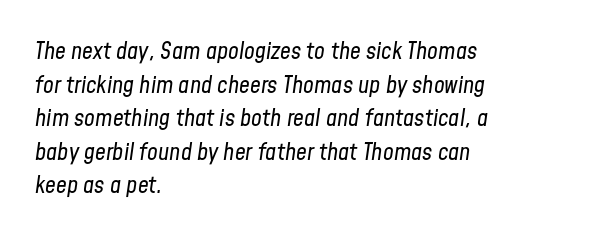
The passage shown leans; its letterforms are oblique. This sample keeps an unexceptional amount of space between lines. Nothing heavy about these letters — not bold at all. Underlining? Definitely not there. Observe the ordinary spacing: letters are neighbours, not strangers. The paragraph has a hard left edge and a soft right edge.
